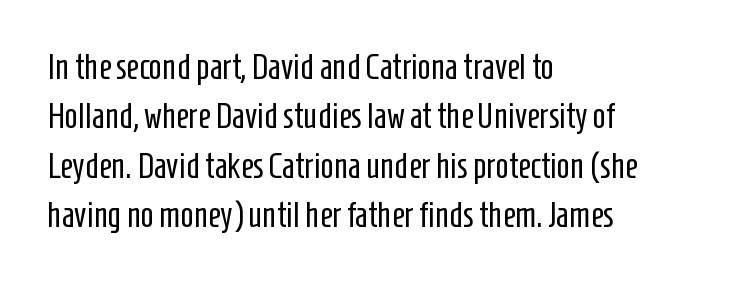
Is the letter spacing exaggerated? No — it looks like the ordinary default. The face looks like a standard text weight, possibly lighter. Beneath every word, the page is bare. Posture: vertical. A typesetter would call this leading conventional body-copy spacing. Does the copy run flush right? No — it runs flush left.
